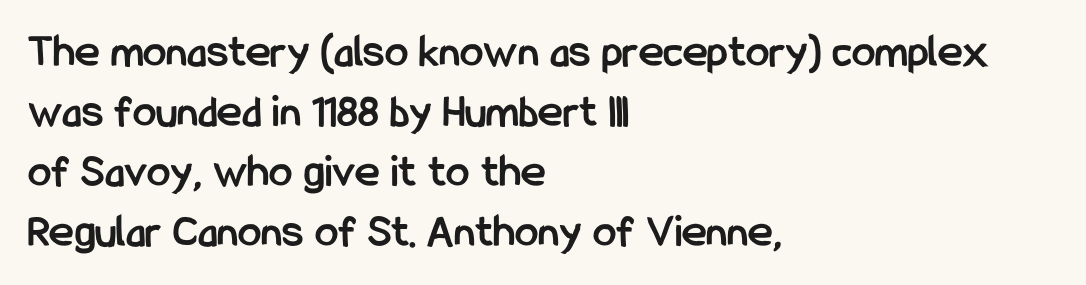
The image shows 47 px semibold, condensed sans-serif type, upright; set left-aligned, normal line spacing (1.28x), normal letter spacing, not underlined; low stroke contrast and a medium x-height.
